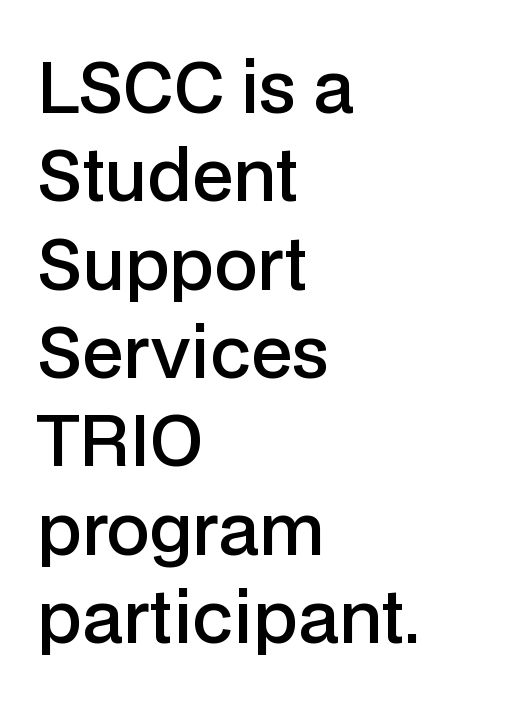
The image shows 69 px semibold sans-serif type, upright; set left-aligned, normal line spacing (1.28x), normal letter spacing, not underlined; low stroke contrast and a medium x-height.
